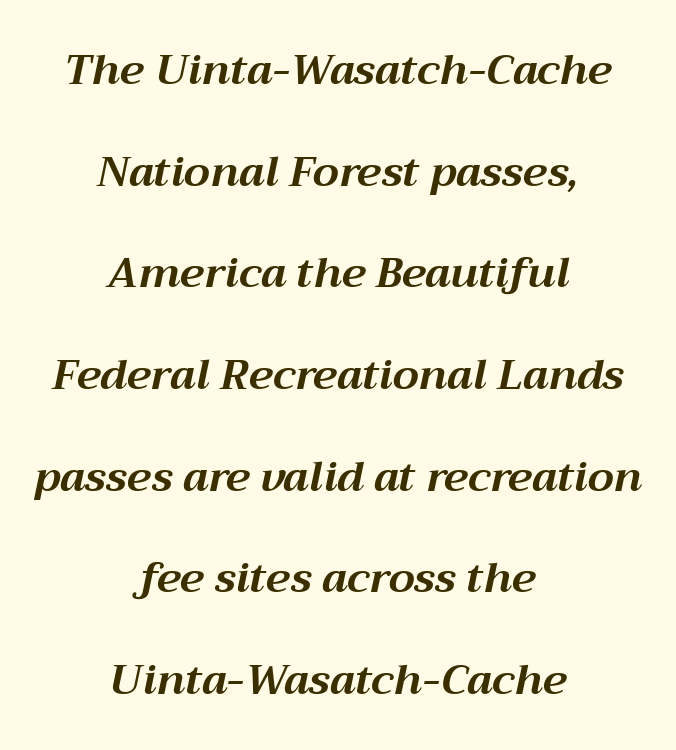
A typesetter would mark this as italic. The face used here has the dense, thick strokes of a bold. Note the varied advance widths — an 'i' is clearly narrower than an 'm'. Casual observation: everything's sitting right in the middle.
